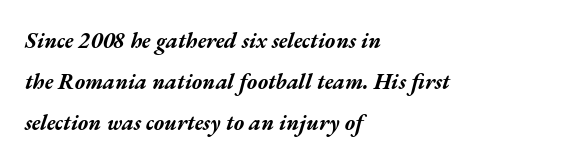
The image shows 22 px bold type, italic (leaning right); set left-aligned, line spacing 1.86x, normal letter spacing, not underlined.
